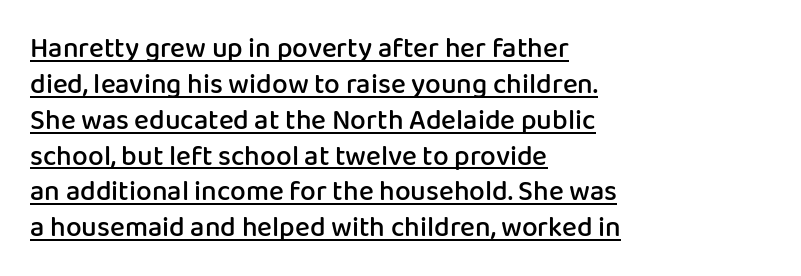
Q: Is the text bold? A: Semi-bold.
Q: Is the text italic (slanted)? A: No, it is upright.
Q: Is the typeface a serif or a sans-serif typeface? A: Sans-serif.
Q: Is the text underlined? A: Yes.
Q: How is the paragraph aligned? A: Left-aligned.
Q: Is the spacing between letters normal or unusually wide? A: Normal.
Q: Is the spacing between lines tight, normal or loose? A: Normal.
Q: Width (condensed, normal, or wide)? A: Normal.
Q: Stroke contrast? A: Low.
Q: x-height? A: Medium.
Q: Monospaced? A: No.
